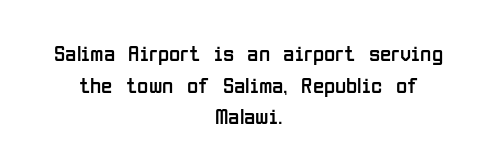
The image shows 23 px text type, upright; set centered, normal line spacing (1.38x), normal letter spacing, not underlined.
